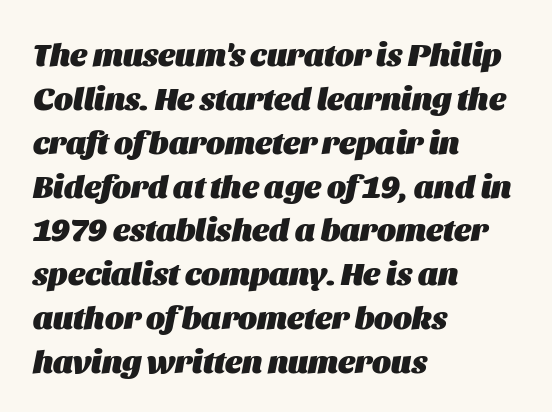
The image shows 32 px heavy type, italic (leaning right); set left-aligned, normal line spacing (1.37x), normal letter spacing, not underlined; medium stroke contrast and a large x-height.
